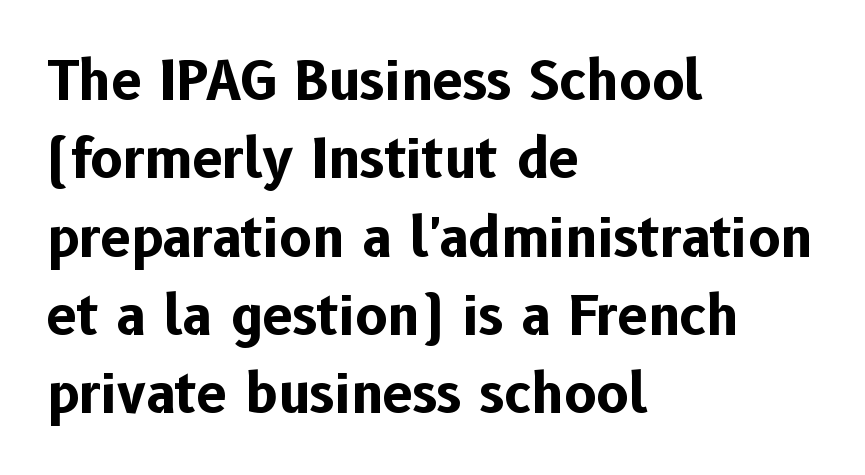
The image shows 54 px bold sans-serif type, upright; set left-aligned, normal line spacing (1.45x), normal letter spacing, not underlined; low stroke contrast and a medium x-height.
